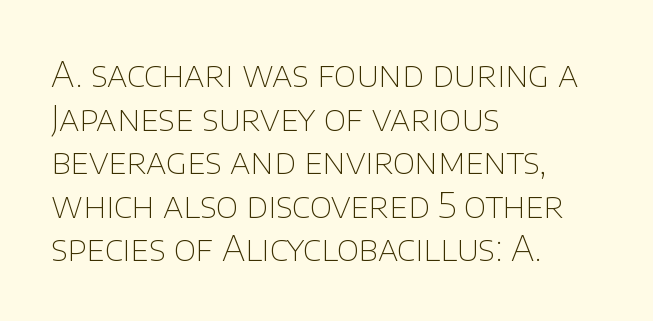
If you drew a line through each stem, it would be perfectly vertical. The typeface has the unassuming heft of standard copy or less. A typesetter would call this zero additional tracking. The line-height multiplier appears to be the usual default.
